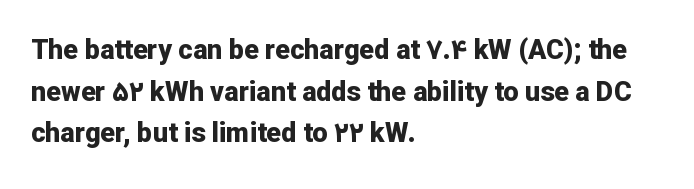
Q: Is the text bold? A: Yes.
Q: Is the text italic (slanted)? A: No, it is upright.
Q: Is the text underlined? A: No.
Q: How is the paragraph aligned? A: Left-aligned.
Q: Is the spacing between letters normal or unusually wide? A: Normal.
Q: Is the spacing between lines tight, normal or loose? A: Normal.
